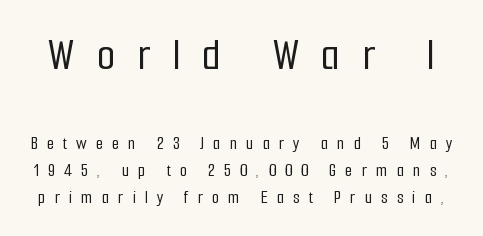
A typesetter would call this leading conventional body-copy spacing. Are there feet on the stems? There aren't — it's a sans. Glyph-to-glyph distance is far greater than everyday printed text. The emphasis by scale lands on block number one, above. Rendered with straight, roman letterforms.
